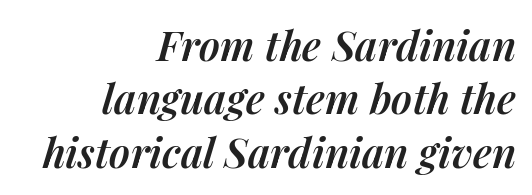
{"italic": "yes", "lean": "right", "slant_degrees": 14, "bold": "semi", "weight": "semibold", "width": "normal", "stroke_contrast": "medium", "x_height": "medium", "monospaced": "no", "underline": "no", "align": "right", "line_spacing": "normal", "line_spacing_ratio": 1.3, "letter_spacing": "normal", "letter_spacing_em": 0.0, "glyph_px": 41}
